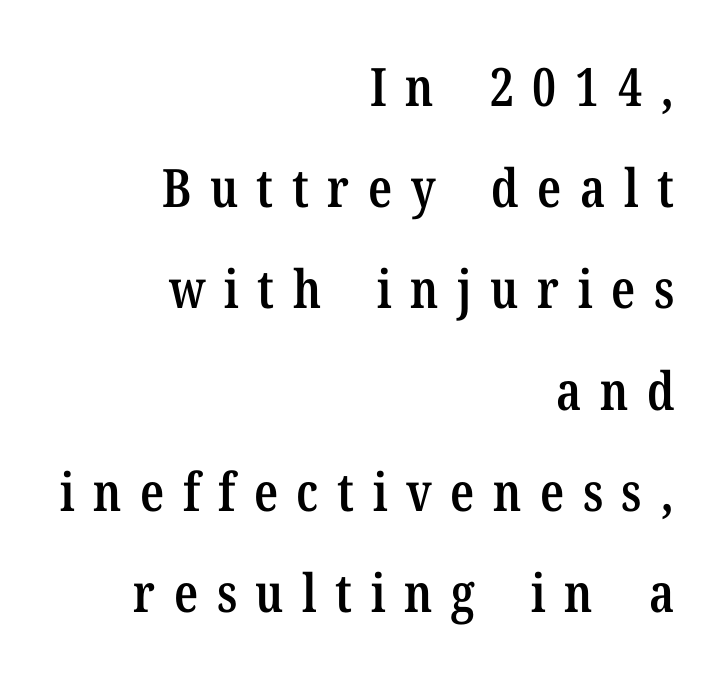
Q: Is the text bold? A: Semi-bold.
Q: Is the text italic (slanted)? A: No, it is upright.
Q: Is the typeface a serif or a sans-serif typeface? A: Serif.
Q: Is the text underlined? A: No.
Q: How is the paragraph aligned? A: Right-aligned.
Q: Is the spacing between letters normal or unusually wide? A: Unusually wide.
Q: Is the spacing between lines tight, normal or loose? A: Loose.
Q: Width (condensed, normal, or wide)? A: Condensed.
Q: Stroke contrast? A: Low.
Q: x-height? A: Medium.
Q: Monospaced? A: No.
